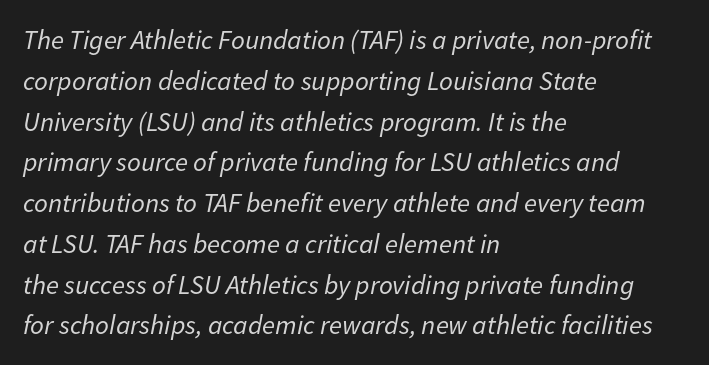
{"italic": "yes", "lean": "right", "slant_degrees": 11, "bold": "no", "underline": "no", "align": "left", "line_spacing": "normal", "line_spacing_ratio": 1.51, "letter_spacing": "normal", "letter_spacing_em": 0.0, "glyph_px": 27}
